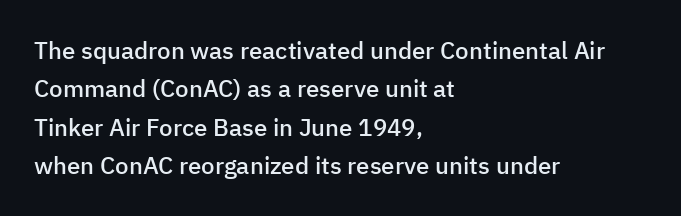
The image shows 24 px text type, upright; set left-aligned, normal line spacing (1.6x), normal letter spacing, not underlined.
